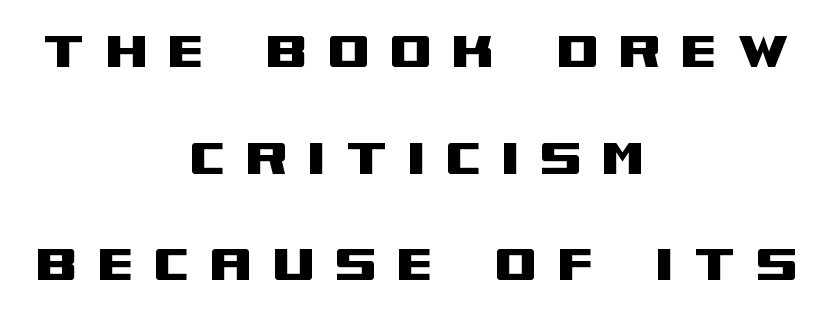
Q: Is the text italic (slanted)? A: No, it is upright.
Q: Is the typeface a serif or a sans-serif typeface? A: Sans-serif.
Q: Is the text underlined? A: No.
Q: How is the paragraph aligned? A: Centered.
Q: Is the spacing between letters normal or unusually wide? A: Unusually wide.
Q: Width (condensed, normal, or wide)? A: Wide.
Q: Stroke contrast? A: Medium.
Q: x-height? A: Large.
Q: Monospaced? A: No.
